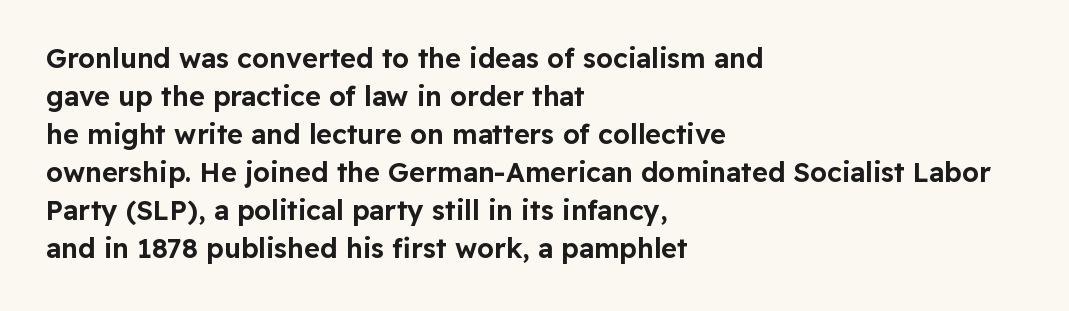
Every stem runs plumb, perpendicular to the baseline. No extra tracking has been applied to these lines. Students, observe: this is what conventionally led text looks like. The rendering anchors every line to the left-hand side. Just letters on the line, the space beneath them empty.
